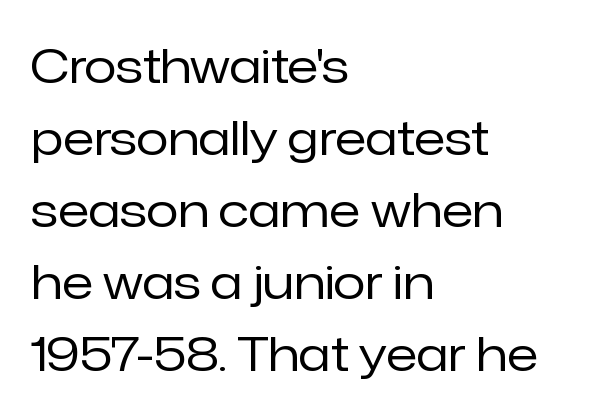
The image shows 47 px regular-weight sans-serif type, upright; set left-aligned, normal line spacing (1.53x), normal letter spacing, not underlined; low stroke contrast and a medium x-height.
